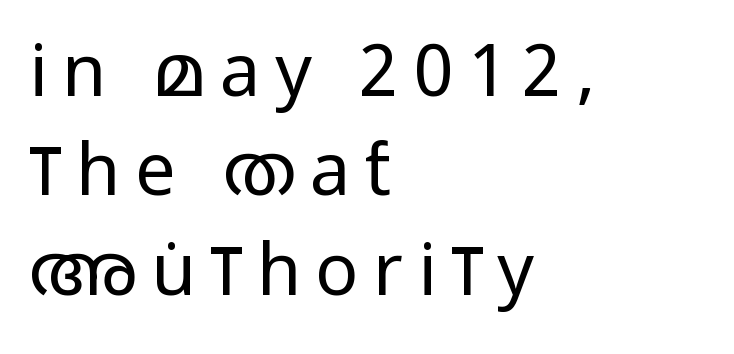
{"serif": "no", "italic": "no", "bold": "no", "weight": "regular", "width": "condensed", "stroke_contrast": "low", "x_height": "large", "monospaced": "no", "underline": "no", "align": "left", "line_spacing": "normal", "line_spacing_ratio": 1.38, "letter_spacing": "wide", "letter_spacing_em": 0.2, "glyph_px": 72}
